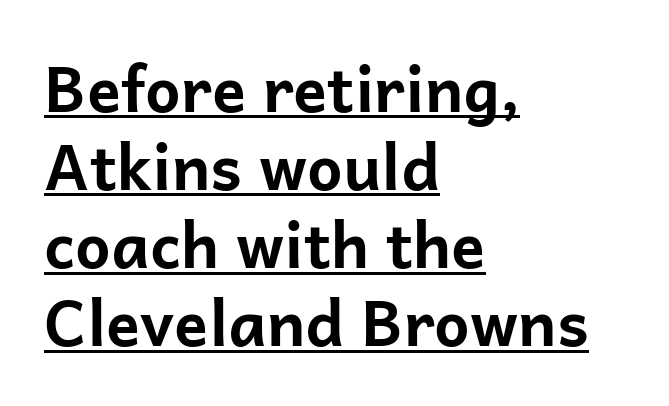
The image shows 63 px bold sans-serif type, upright; set left-aligned, line spacing 1.24x, normal letter spacing, underlined; low stroke contrast and a medium x-height.
